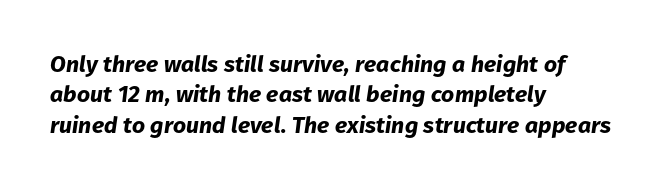
The image shows 23 px bold type, italic (leaning right); set left-aligned, normal line spacing (1.32x), normal letter spacing, not underlined.
